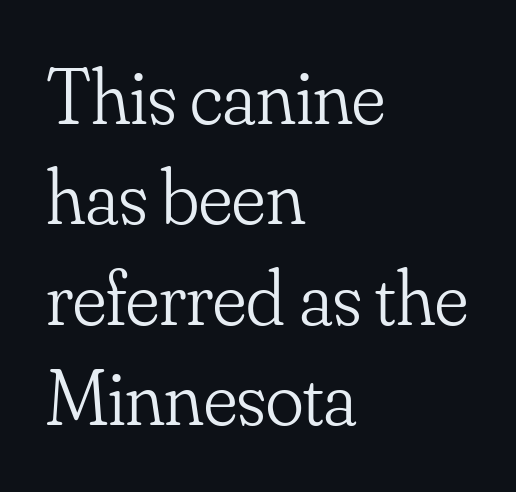
A roman cut, with each character standing at attention. You could not count columns in this text — the font is proportionally spaced. These lines sit exactly where default settings would place them. The paragraph shown leans on its left margin. This reads as an unemphasized weight, regular at the heaviest. Just letters on the line, the space beneath them empty.
